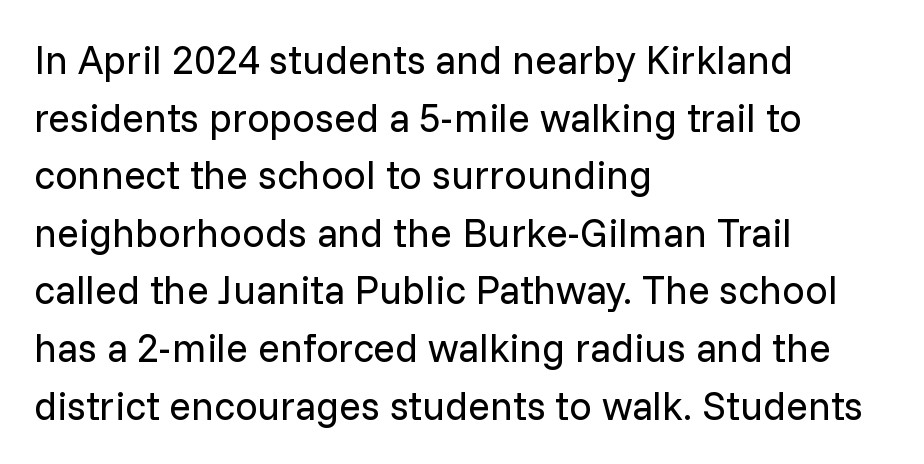
Q: Is the text bold? A: No.
Q: Is the text italic (slanted)? A: No, it is upright.
Q: Is the typeface a serif or a sans-serif typeface? A: Sans-serif.
Q: Is the text underlined? A: No.
Q: How is the paragraph aligned? A: Left-aligned.
Q: Is the spacing between letters normal or unusually wide? A: Normal.
Q: Is the spacing between lines tight, normal or loose? A: Normal.
Q: Width (condensed, normal, or wide)? A: Normal.
Q: Stroke contrast? A: Low.
Q: x-height? A: Medium.
Q: Monospaced? A: No.
